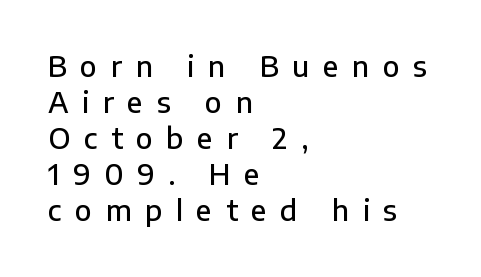
Q: Is the text bold? A: Semi-bold.
Q: Is the text italic (slanted)? A: No, it is upright.
Q: Is the typeface a serif or a sans-serif typeface? A: Sans-serif.
Q: Is the text underlined? A: No.
Q: How is the paragraph aligned? A: Left-aligned.
Q: Is the spacing between letters normal or unusually wide? A: Unusually wide.
Q: Is the spacing between lines tight, normal or loose? A: Normal.
Q: Width (condensed, normal, or wide)? A: Normal.
Q: Stroke contrast? A: Low.
Q: x-height? A: Medium.
Q: Monospaced? A: No.
